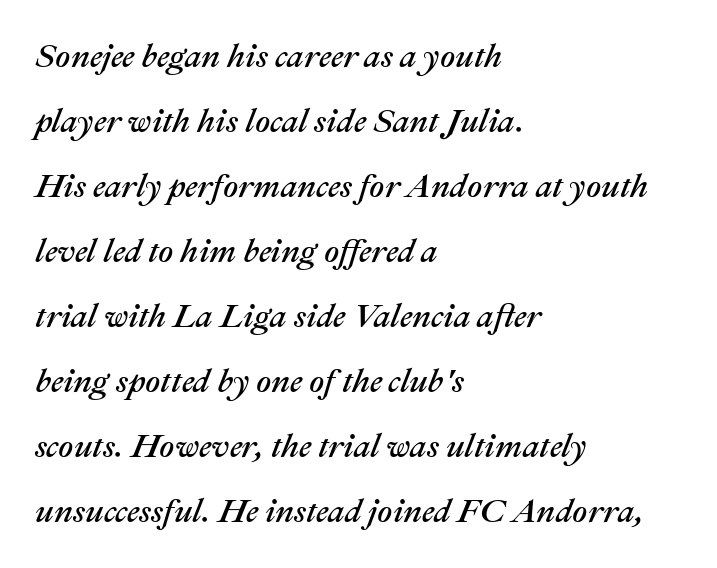
{"italic": "yes", "lean": "right", "slant_degrees": 22, "width": "normal", "stroke_contrast": "medium", "x_height": "medium", "monospaced": "no", "underline": "no", "align": "left", "line_spacing": "loose", "line_spacing_ratio": 1.97, "letter_spacing": "normal", "letter_spacing_em": 0.0, "glyph_px": 33}
